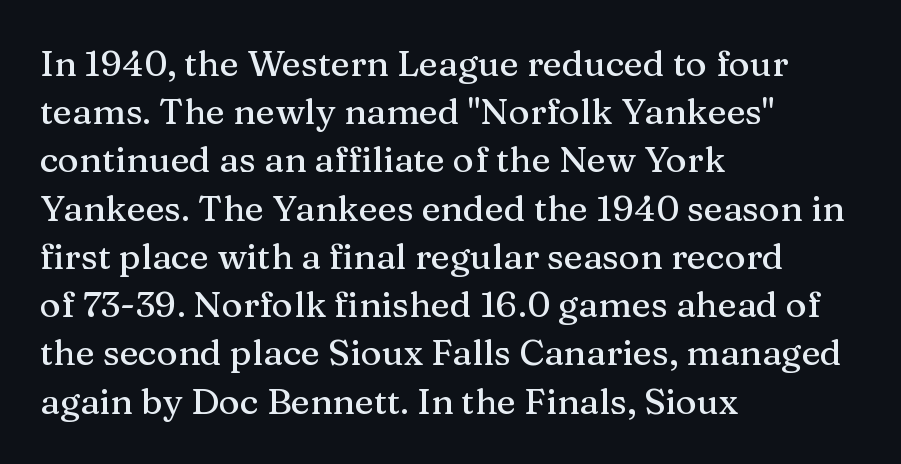
The image shows 36 px serif type, upright; set left-aligned, normal line spacing (1.34x), normal letter spacing, not underlined; medium stroke contrast and a medium x-height.
